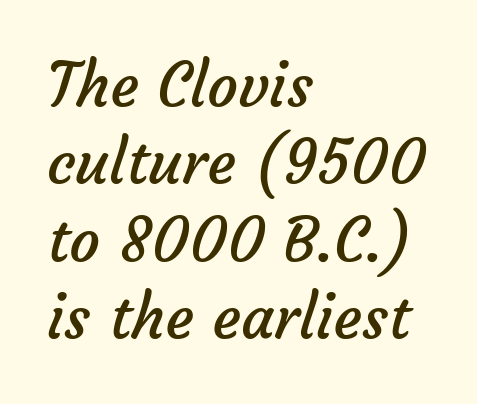
Clear beneath every line of the passage. Does the leading feel generous? No, just average. Is this a heavy cut? Hardly; it is regular or lighter. Is the letter spacing exaggerated? No — it looks like the ordinary default. To sum up the face: it is a sans, with no serifs.
